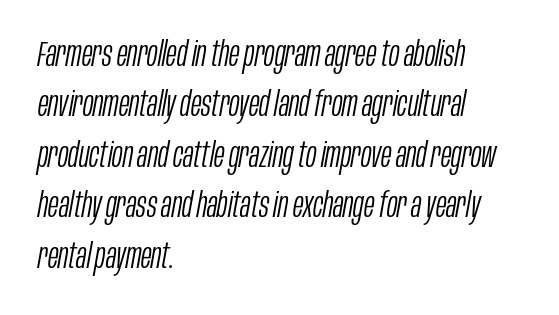
The image shows 35 px light, condensed type, italic (leaning right); set left-aligned, normal line spacing (1.44x), normal letter spacing, not underlined; low stroke contrast and a large x-height.
